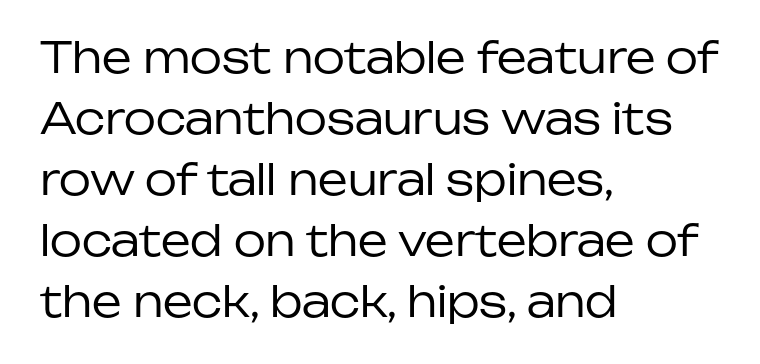
{"serif": "no", "italic": "no", "bold": "no", "weight": "regular", "width": "normal", "stroke_contrast": "low", "x_height": "medium", "monospaced": "no", "underline": "no", "align": "left", "line_spacing": "normal", "line_spacing_ratio": 1.45, "letter_spacing": "normal", "letter_spacing_em": 0.0, "glyph_px": 42}
